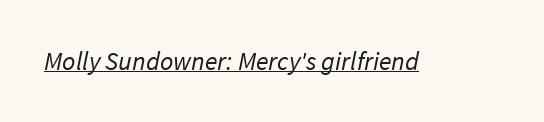
Q: Is the text bold? A: No.
Q: Is the text underlined? A: Yes.
Q: Is the spacing between letters normal or unusually wide? A: Normal.
